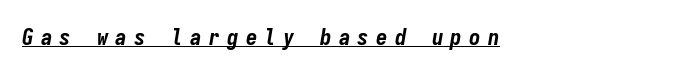
The image shows 23 px bold type, italic (leaning right); set left-aligned, unusually wide letter spacing (+0.31 em), underlined.
